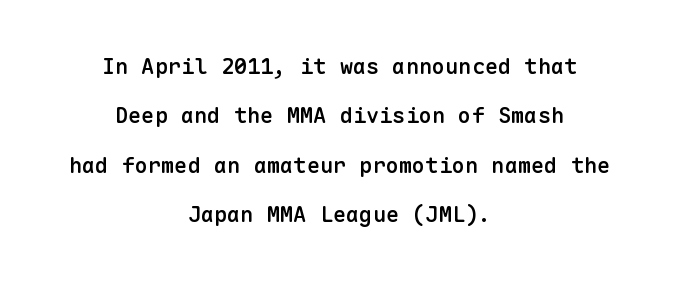
The passage shown is not underscored anywhere. Short note: letters normally spaced. The designer dialed line spacing up above the default. Is there any slant? The stems are plumb. Layout note: lines centered. Emphasis by weight is partial: semibold.
